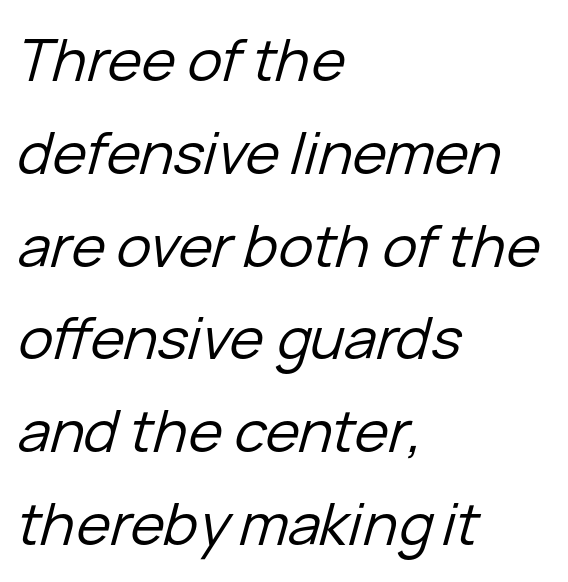
{"italic": "yes", "lean": "right", "slant_degrees": 15, "bold": "no", "weight": "regular", "width": "normal", "stroke_contrast": "low", "x_height": "medium", "monospaced": "no", "underline": "no", "align": "left", "line_spacing": "normal", "line_spacing_ratio": 1.6, "letter_spacing": "normal", "letter_spacing_em": 0.0, "glyph_px": 58}
